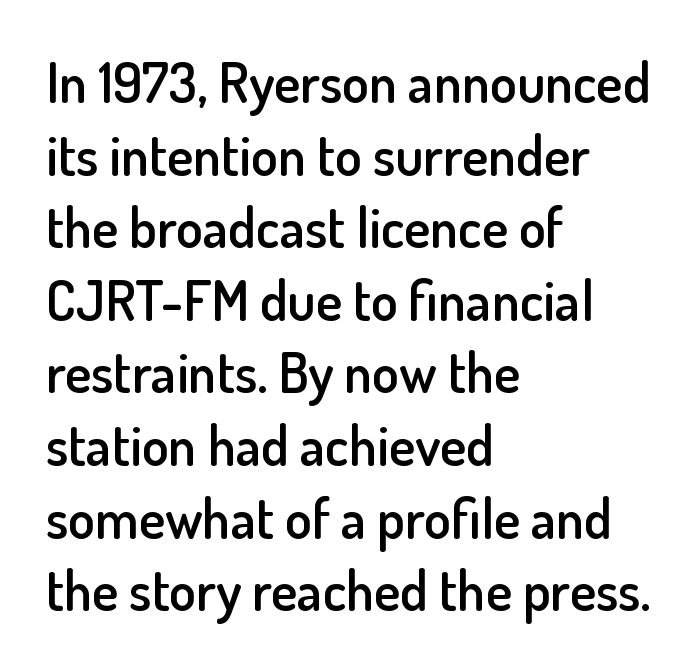
Q: Is the text bold? A: Semi-bold.
Q: Is the text italic (slanted)? A: No, it is upright.
Q: Is the typeface a serif or a sans-serif typeface? A: Sans-serif.
Q: Is the text underlined? A: No.
Q: How is the paragraph aligned? A: Left-aligned.
Q: Is the spacing between letters normal or unusually wide? A: Normal.
Q: Is the spacing between lines tight, normal or loose? A: Normal.
Q: Width (condensed, normal, or wide)? A: Normal.
Q: Stroke contrast? A: Low.
Q: x-height? A: Small.
Q: Monospaced? A: No.
